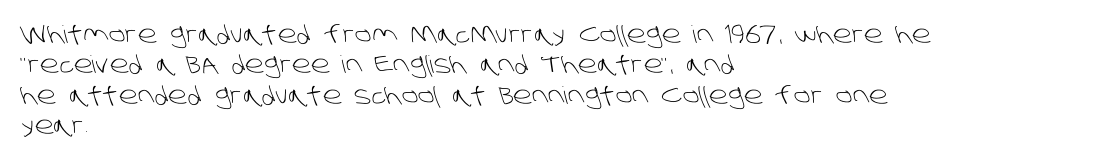
{"bold": "no", "underline": "no", "align": "left", "line_spacing": "normal", "line_spacing_ratio": 1.27, "letter_spacing": "normal", "letter_spacing_em": 0.0, "glyph_px": 24}
